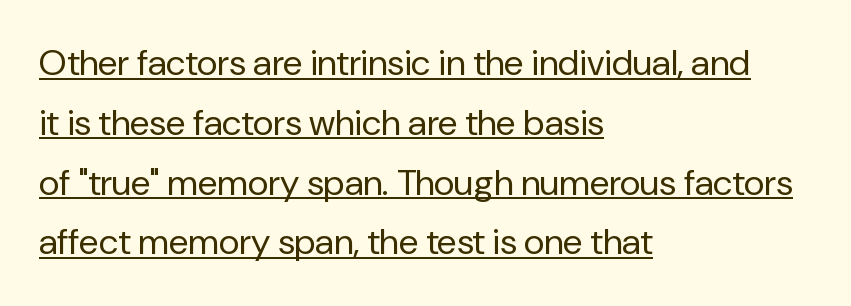
The rendering uses natural spacing where letterforms have individual widths. The line-height multiplier appears to be the usual default. Visually the block forms a straight wall on the left and a jagged coastline on the right. A roman cut, with each character standing at attention. Font category for this specimen: sans-serif.
